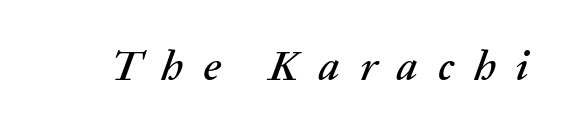
Q: Is the text italic (slanted)? A: Yes, it leans right by about 20 degrees.
Q: Is the text underlined? A: No.
Q: Is the spacing between letters normal or unusually wide? A: Unusually wide.
Q: Width (condensed, normal, or wide)? A: Normal.
Q: Stroke contrast? A: Medium.
Q: x-height? A: Medium.
Q: Monospaced? A: No.
